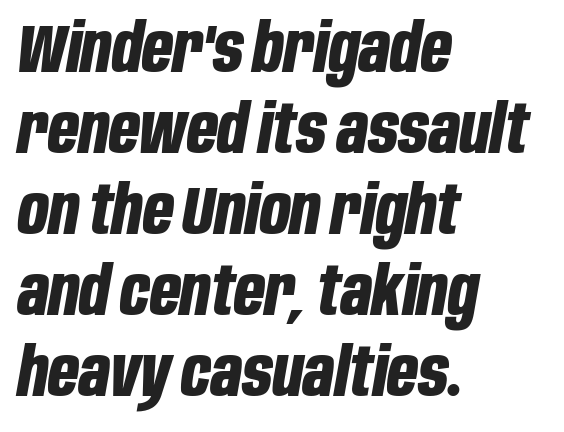
The image shows 67 px bold, condensed type, italic (leaning right); set left-aligned, line spacing 1.21x, normal letter spacing, not underlined; low stroke contrast and a large x-height.
